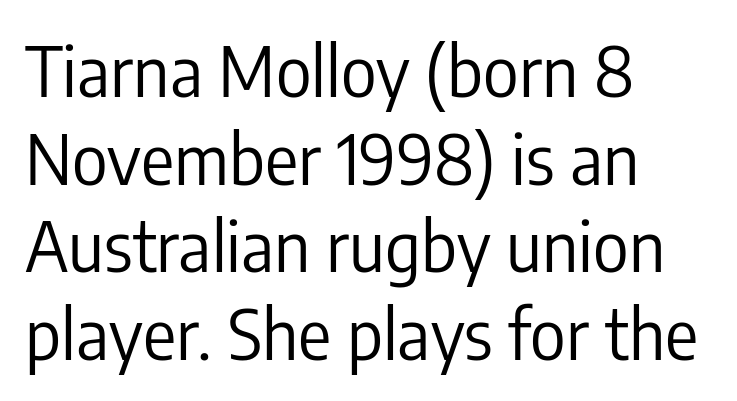
The image shows 69 px regular-weight, condensed sans-serif type, upright; set left-aligned, normal line spacing (1.27x), normal letter spacing, not underlined; low stroke contrast and a medium x-height.
